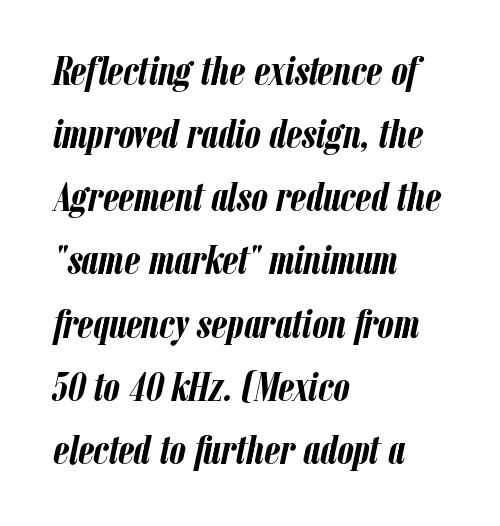
Q: Is the text bold? A: Yes.
Q: Is the text italic (slanted)? A: Yes, it leans right by about 12 degrees.
Q: Is the text underlined? A: No.
Q: How is the paragraph aligned? A: Left-aligned.
Q: Is the spacing between letters normal or unusually wide? A: Normal.
Q: Is the spacing between lines tight, normal or loose? A: Normal.
Q: Width (condensed, normal, or wide)? A: Condensed.
Q: Stroke contrast? A: Low.
Q: x-height? A: Medium.
Q: Monospaced? A: No.
